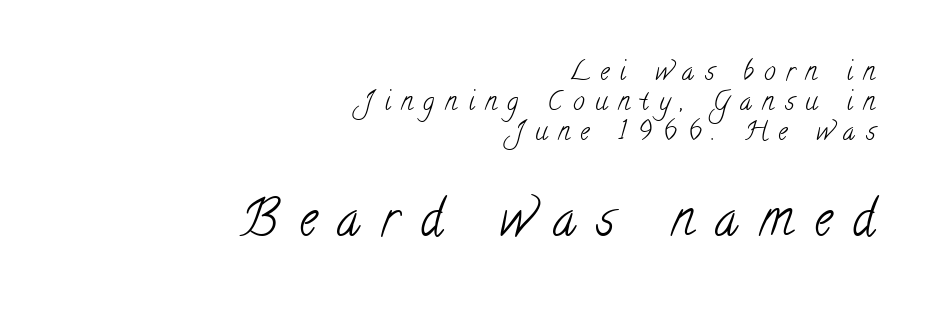
{"bold": "no", "weight": "light", "width": "condensed", "stroke_contrast": "low", "x_height": "small", "monospaced": "no", "underline": "no", "align": "right", "line_spacing_ratio": 1.16, "letter_spacing": "wide", "letter_spacing_em": 0.41, "larger_block": "second", "size_ratio": 1.96, "glyph_px": 51}
